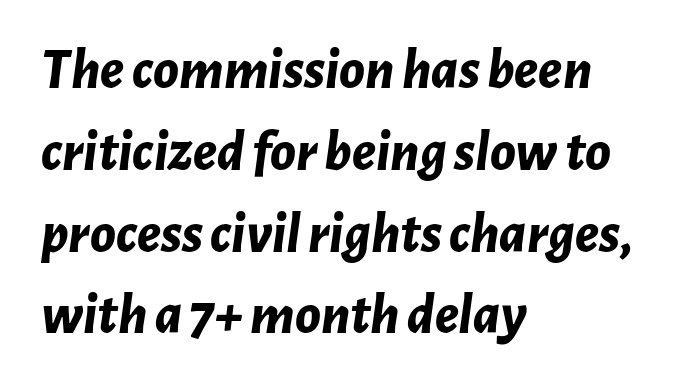
The image shows 58 px bold type, italic (leaning right); set left-aligned, normal line spacing (1.41x), normal letter spacing, not underlined; low stroke contrast and a medium x-height.
